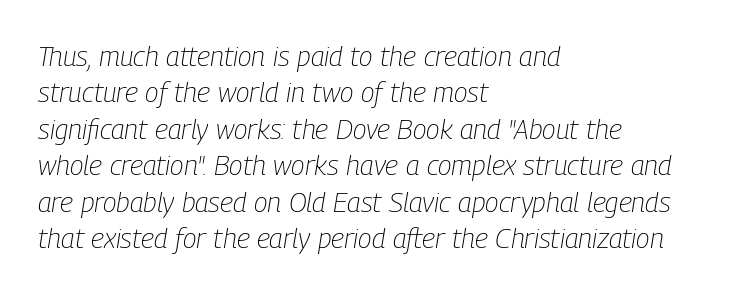
The image shows 28 px light, condensed type, italic (leaning right); set left-aligned, normal line spacing (1.3x), normal letter spacing, not underlined; low stroke contrast and a medium x-height.
